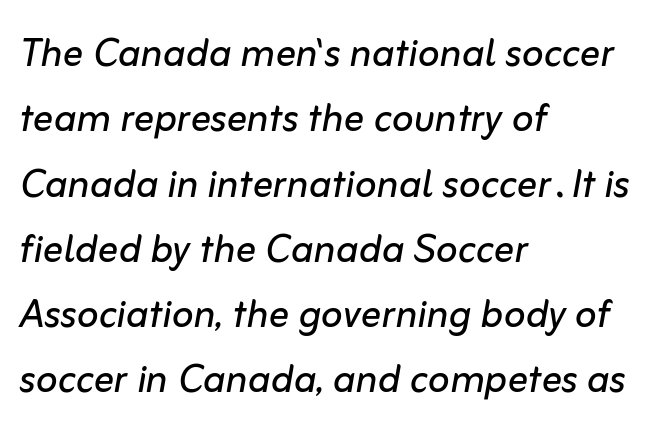
{"italic": "yes", "lean": "right", "slant_degrees": 10, "bold": "no", "weight": "regular", "width": "normal", "stroke_contrast": "low", "x_height": "medium", "monospaced": "no", "underline": "no", "align": "left", "line_spacing": "normal", "line_spacing_ratio": 1.28, "letter_spacing": "normal", "letter_spacing_em": 0.0, "glyph_px": 51}
